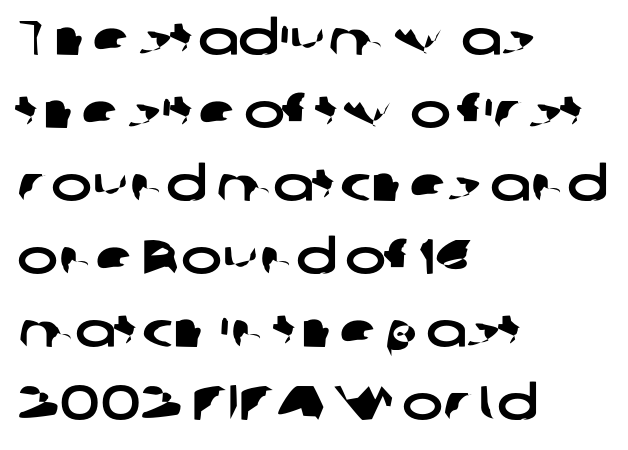
Interline gaps are of average width in this sample. Observe the absence of serifs on each vertical stroke in this sample. This sample has the flowing, uneven cadence of proportional lettering. Short note: letters normally spaced. Descender tails drop into unmarked territory. A student would call this left alignment; a typographer would say flush left, rag right.
